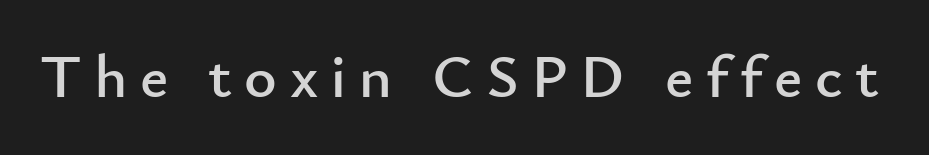
The image shows 62 px sans-serif type, upright; set unusually wide letter spacing (+0.2 em), not underlined; low stroke contrast and a small x-height.
